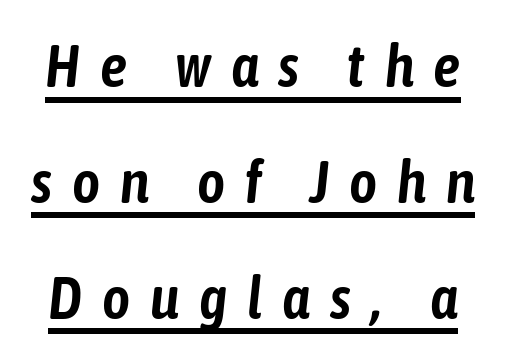
{"italic": "yes", "lean": "right", "slant_degrees": 6, "width": "condensed", "stroke_contrast": "low", "x_height": "medium", "monospaced": "no", "underline": "yes", "line_spacing": "loose", "line_spacing_ratio": 1.93, "letter_spacing": "wide", "letter_spacing_em": 0.33, "glyph_px": 60}
